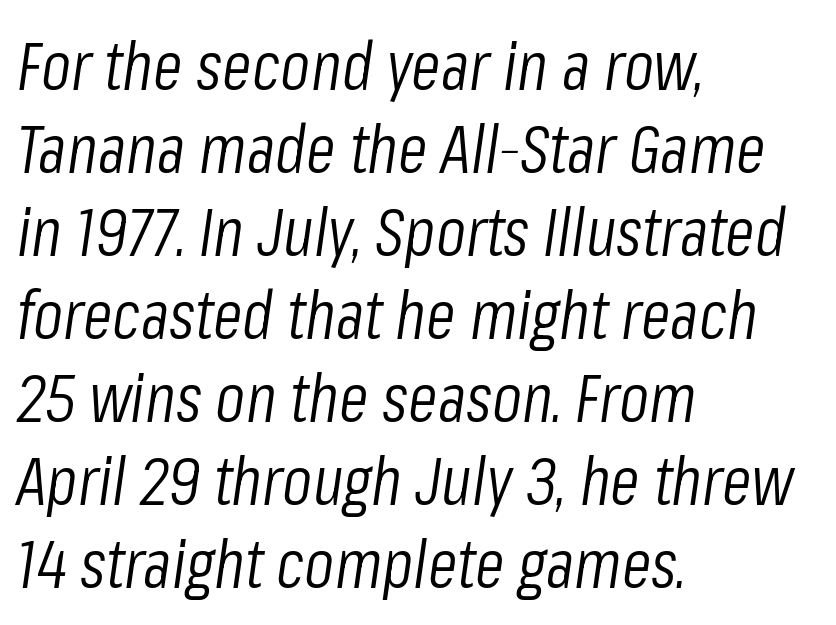
The image shows 68 px light, condensed type, italic (leaning right); set left-aligned, line spacing 1.22x, normal letter spacing, not underlined; low stroke contrast and a medium x-height.
